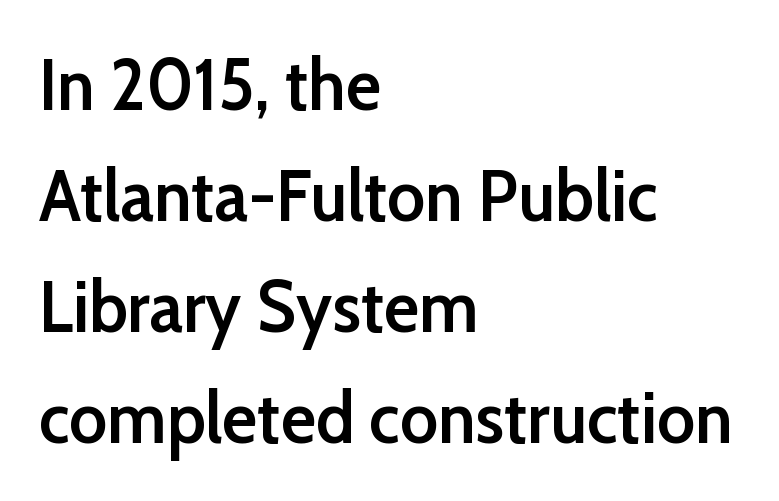
Nothing sits at the stroke ends, so this counts as sans-serif. A semibold gives these letters moderate extra thickness, short of bold. If you drew a line through each stem, it would be perfectly vertical. Note the varied advance widths — an 'i' is clearly narrower than an 'm'.
